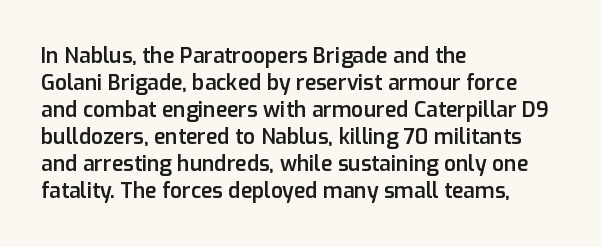
Q: Is the text bold? A: Semi-bold.
Q: Is the text italic (slanted)? A: No, it is upright.
Q: Is the text underlined? A: No.
Q: How is the paragraph aligned? A: Left-aligned.
Q: Is the spacing between letters normal or unusually wide? A: Normal.
Q: Is the spacing between lines tight, normal or loose? A: Normal.
